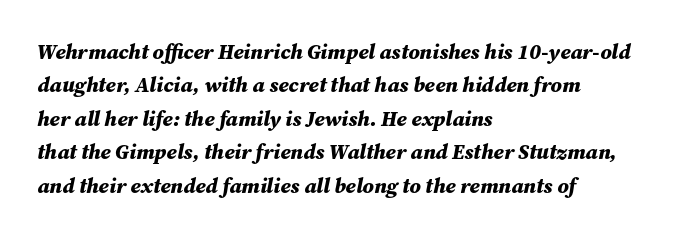
Honestly, the letter spacing is just normal — you wouldn't notice it. This sample is left-justified, so line endings fall wherever the words run out. Does the lettering tilt? It does — this is italic. The designer left line spacing at the default. Descenders hang freely into open space.
